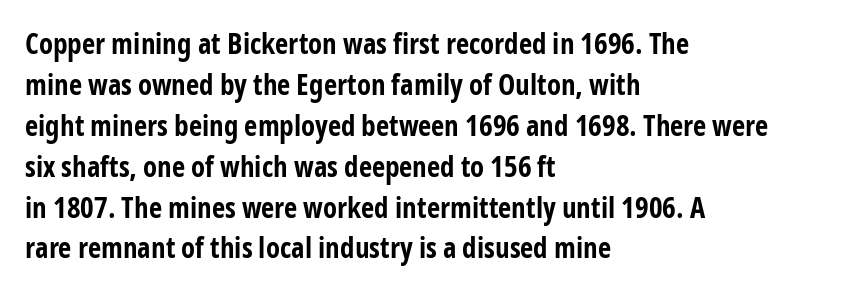
{"serif": "no", "italic": "no", "bold": "yes", "weight": "bold", "width": "condensed", "stroke_contrast": "low", "x_height": "medium", "monospaced": "no", "underline": "no", "align": "left", "line_spacing": "normal", "line_spacing_ratio": 1.41, "letter_spacing": "normal", "letter_spacing_em": 0.0, "glyph_px": 29}
